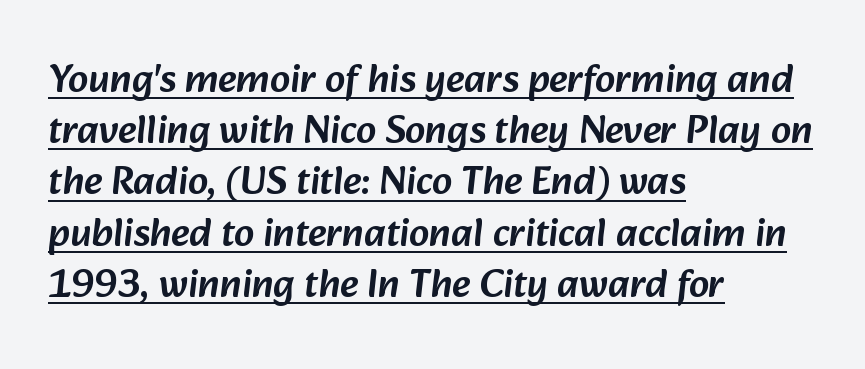
{"serif": "no", "width": "normal", "stroke_contrast": "low", "x_height": "medium", "monospaced": "no", "underline": "yes", "align": "left", "line_spacing": "normal", "line_spacing_ratio": 1.28, "letter_spacing": "normal", "letter_spacing_em": 0.0, "glyph_px": 40}
